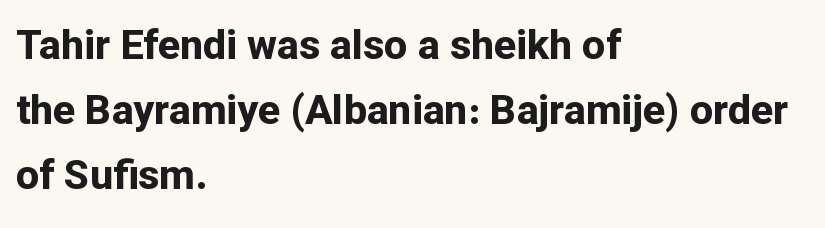
This rendering features lettering with no underline. Here the designer chose a conventional face with non-uniform glyph widths. The letterforms sit shoulder to shoulder at normal distance. The passage is arranged the way most books set body copy — flush left.
